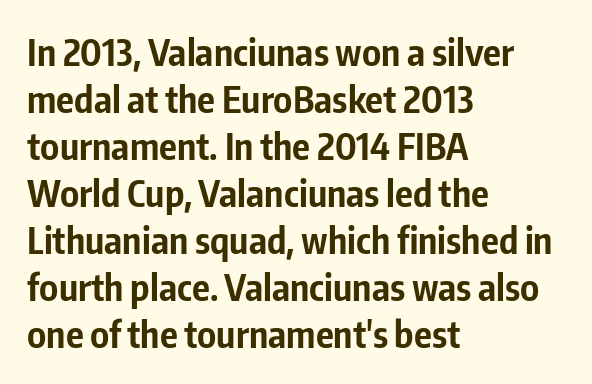
You could call the tracking neutral — neither tight nor loose. Does the type have serifs? No, each stem ends abruptly. Look at the stroke-to-counter ratio: heavy, a bold. Every stem runs plumb, perpendicular to the baseline. A bare baseline throughout the passage.
